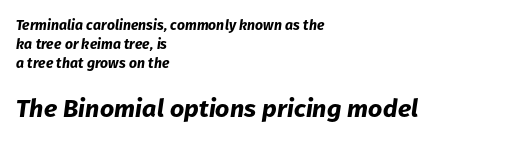
The image shows 25 px bold type, italic (leaning right); set left-aligned, normal line spacing (1.36x), normal letter spacing, not underlined; the second (bottom) block is 1.79x larger.
